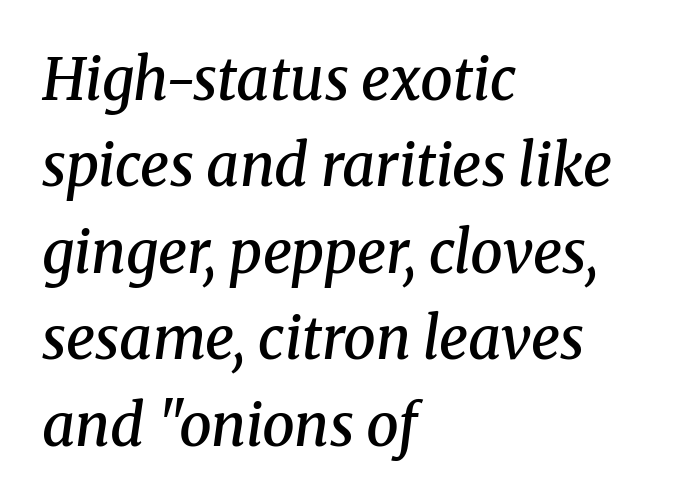
The image shows 58 px semibold serif type, italic (leaning right); set left-aligned, normal line spacing (1.49x), normal letter spacing, not underlined; medium stroke contrast and a medium x-height.
